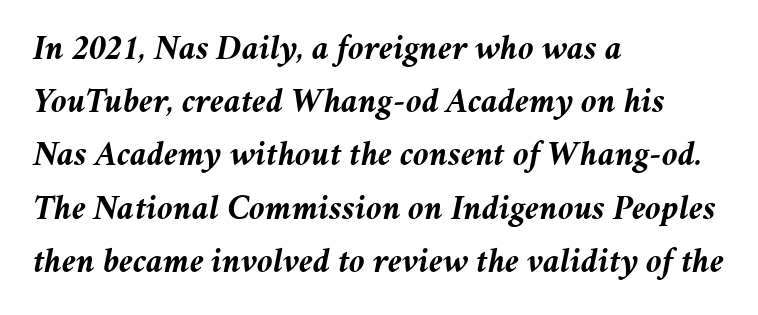
Typographic density is high because the face is bold. Short note: letters normally spaced. Leading matches the norm, producing a regular column. You could not count columns in this text — the font is proportionally spaced. Line starts are locked; line ends wander.
